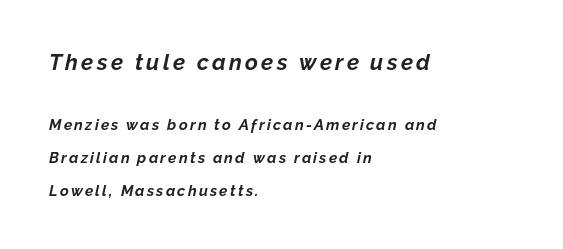
The image shows 22 px bold type, italic (leaning right); set left-aligned, loose line spacing (2.2x), not underlined; the first (top) block is 1.47x larger.
